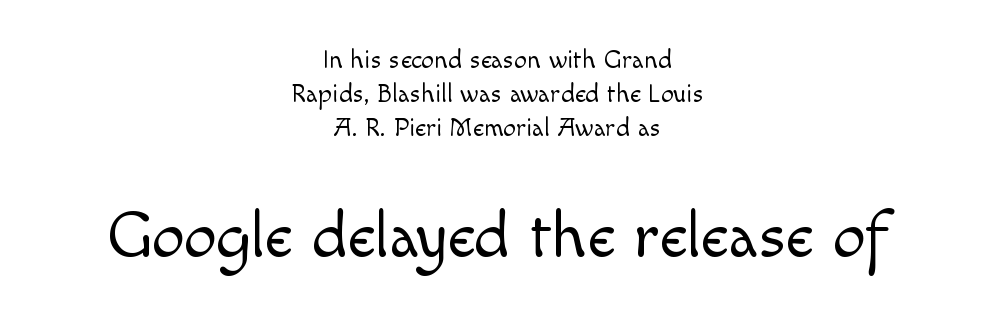
The image shows 66 px light sans-serif type, upright; set centered, normal line spacing (1.3x), normal letter spacing, not underlined; the second (bottom) block is 2.54x larger; a small x-height.
